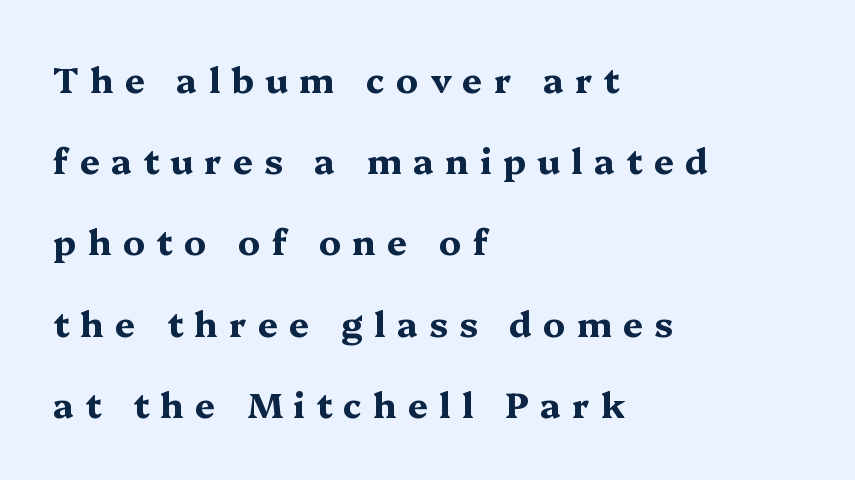
Q: Is the text bold? A: Yes.
Q: Is the text italic (slanted)? A: No, it is upright.
Q: Is the typeface a serif or a sans-serif typeface? A: Serif.
Q: Is the text underlined? A: No.
Q: How is the paragraph aligned? A: Left-aligned.
Q: Is the spacing between letters normal or unusually wide? A: Unusually wide.
Q: Is the spacing between lines tight, normal or loose? A: Loose.
Q: Width (condensed, normal, or wide)? A: Wide.
Q: Stroke contrast? A: Medium.
Q: x-height? A: Medium.
Q: Monospaced? A: No.
